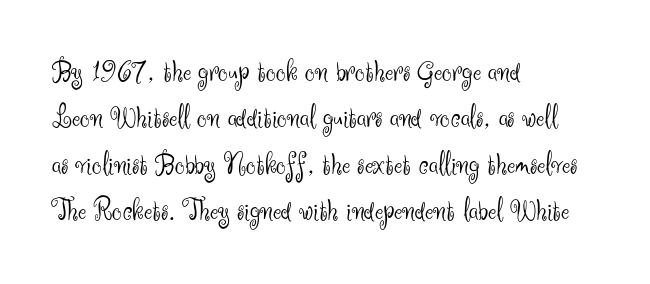
Q: Is the text bold? A: No.
Q: Is the text italic (slanted)? A: No, it is upright.
Q: Is the typeface a serif or a sans-serif typeface? A: Sans-serif.
Q: Is the text underlined? A: No.
Q: How is the paragraph aligned? A: Left-aligned.
Q: Is the spacing between letters normal or unusually wide? A: Normal.
Q: Is the spacing between lines tight, normal or loose? A: Normal.
Q: Width (condensed, normal, or wide)? A: Normal.
Q: Stroke contrast? A: Medium.
Q: x-height? A: Small.
Q: Monospaced? A: No.
